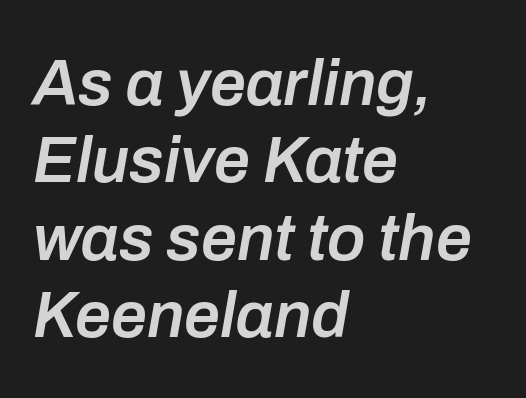
{"italic": "yes", "lean": "right", "slant_degrees": 10, "bold": "semi", "weight": "semibold", "width": "normal", "stroke_contrast": "low", "x_height": "medium", "monospaced": "no", "underline": "no", "align": "left", "line_spacing_ratio": 1.21, "letter_spacing": "normal", "letter_spacing_em": 0.0, "glyph_px": 64}
